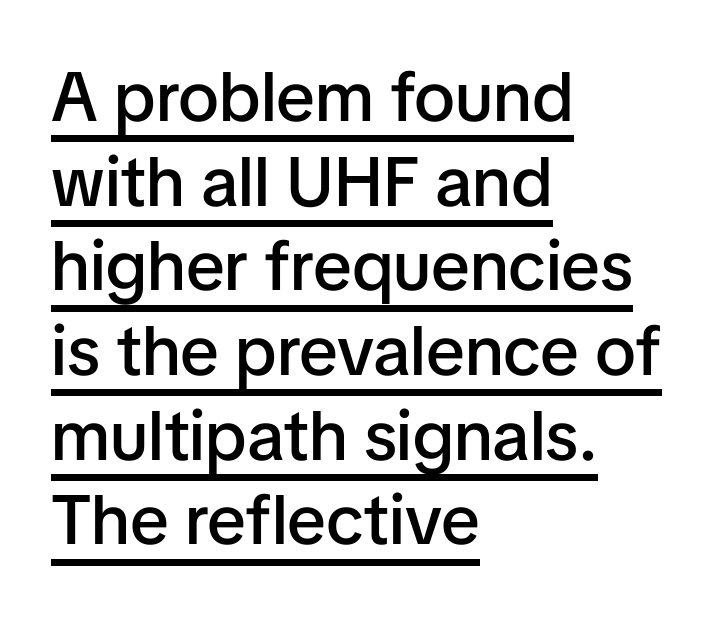
{"serif": "no", "italic": "no", "bold": "semi", "weight": "semibold", "width": "normal", "stroke_contrast": "low", "x_height": "medium", "monospaced": "no", "underline": "yes", "align": "left", "line_spacing_ratio": 1.21, "letter_spacing": "normal", "letter_spacing_em": 0.0, "glyph_px": 70}
